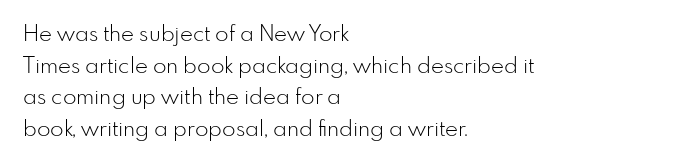
Q: Is the text bold? A: No.
Q: Is the text italic (slanted)? A: No, it is upright.
Q: Is the text underlined? A: No.
Q: How is the paragraph aligned? A: Left-aligned.
Q: Is the spacing between letters normal or unusually wide? A: Normal.
Q: Is the spacing between lines tight, normal or loose? A: Normal.
